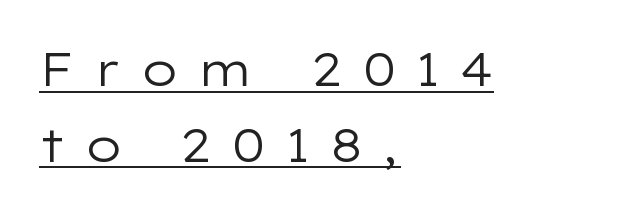
Q: Is the text bold? A: No.
Q: Is the text italic (slanted)? A: No, it is upright.
Q: Is the typeface a serif or a sans-serif typeface? A: Sans-serif.
Q: Is the text underlined? A: Yes.
Q: How is the paragraph aligned? A: Left-aligned.
Q: Is the spacing between letters normal or unusually wide? A: Unusually wide.
Q: Is the spacing between lines tight, normal or loose? A: Normal.
Q: Width (condensed, normal, or wide)? A: Wide.
Q: Stroke contrast? A: Low.
Q: x-height? A: Medium.
Q: Monospaced? A: No.
